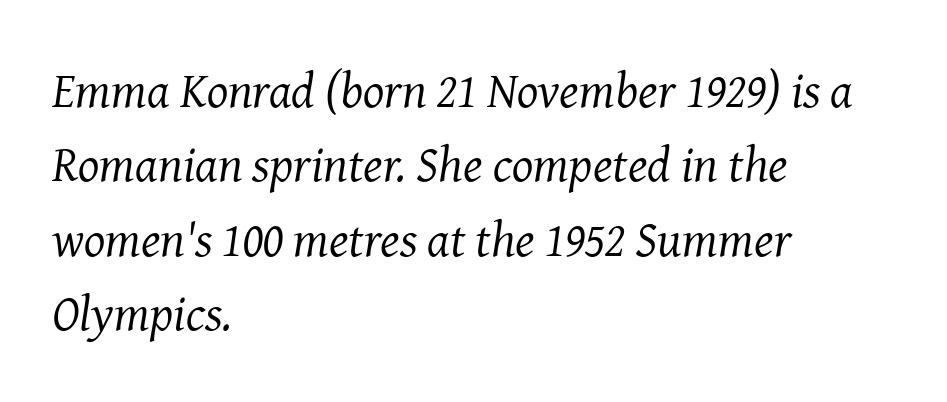
The letters look calm and open, with moderate or lighter stems. Regarding serifs, this sample has them. Notice how the passage keeps a crisp vertical edge on the left only. The type is set solid horizontally, with unmodified tracking. The zone under the glyphs is completely vacant. Observe the lean: these are italic letterforms.
